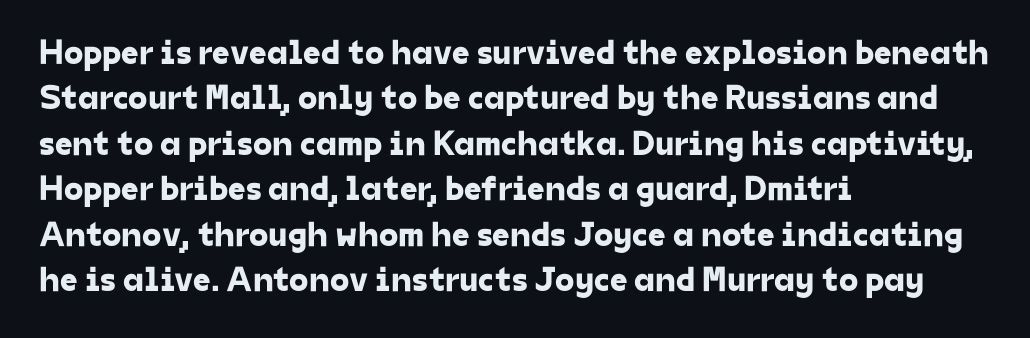
Unlike a traditional serif, this face leaves its strokes unadorned. Interline gaps are of average width in this sample. The paragraph shown leans on its left margin. Between one letter and the next there's only the usual sliver of space. The face used here is proportionally spaced, like ordinary book or web type.
